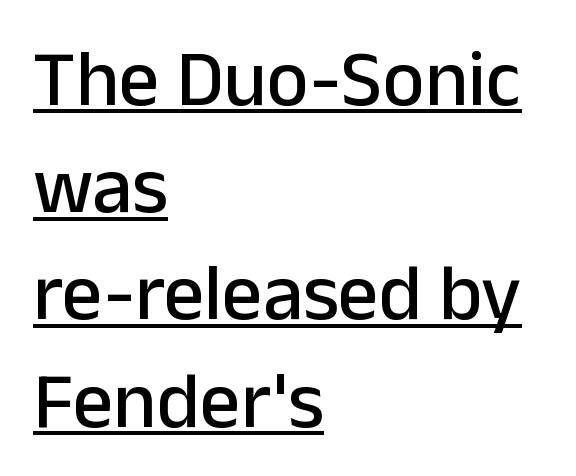
Q: Is the text italic (slanted)? A: No, it is upright.
Q: Is the typeface a serif or a sans-serif typeface? A: Sans-serif.
Q: Is the text underlined? A: Yes.
Q: How is the paragraph aligned? A: Left-aligned.
Q: Is the spacing between letters normal or unusually wide? A: Normal.
Q: Is the spacing between lines tight, normal or loose? A: Normal.
Q: Width (condensed, normal, or wide)? A: Normal.
Q: Stroke contrast? A: Low.
Q: x-height? A: Medium.
Q: Monospaced? A: No.
